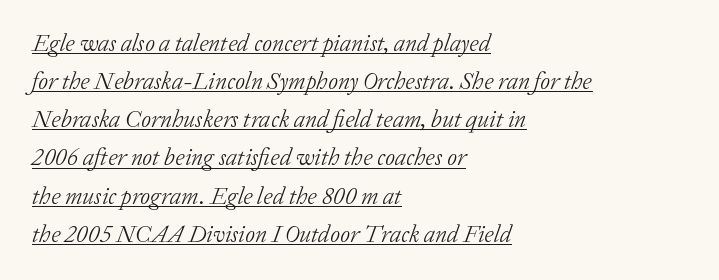
Emphasis is given by a line drawn under the lettering. Stems and bowls with no extra thickness — not bold. There is no visible air inserted between adjacent glyphs. Quick note: italic. If you measured baseline to baseline, you'd find a middling distance. All the whitespace from short lines collects on the right.
